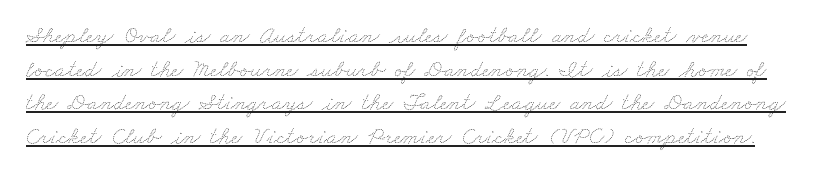
Q: Is the text bold? A: No.
Q: Is the text underlined? A: Yes.
Q: Is the spacing between letters normal or unusually wide? A: Normal.
Q: Is the spacing between lines tight, normal or loose? A: Normal.
